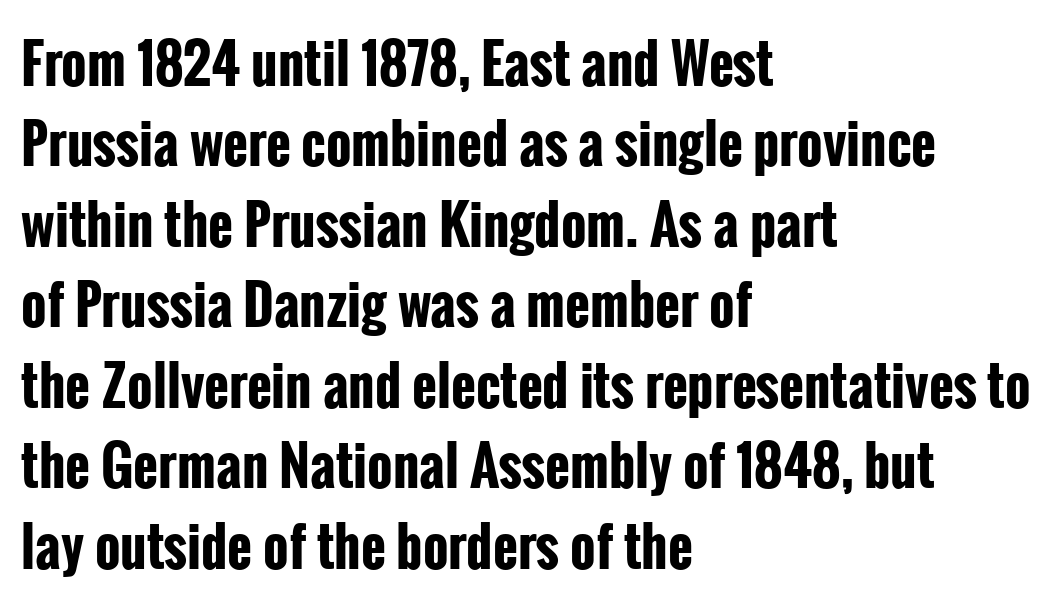
The image shows 54 px bold, condensed sans-serif type, upright; set left-aligned, normal line spacing (1.49x), normal letter spacing, not underlined; low stroke contrast and a medium x-height.
